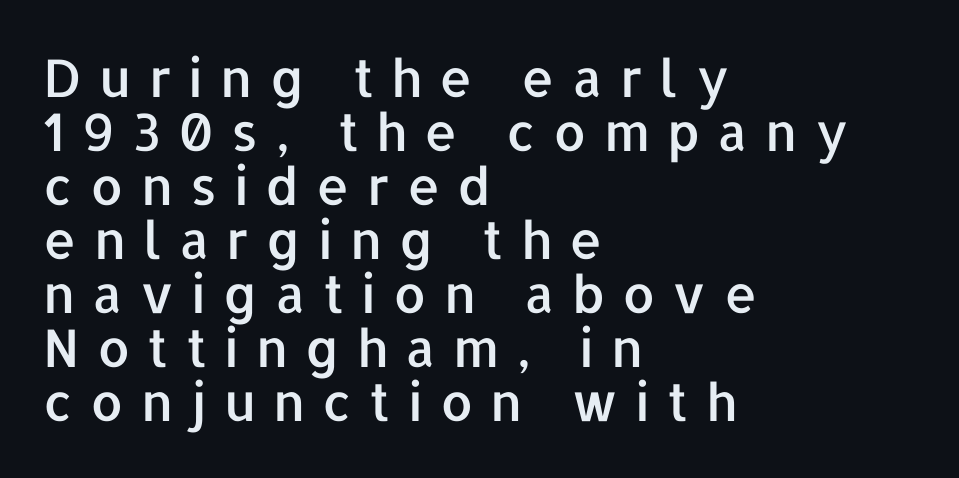
You can tell from the bare stems that sans-serif type was used. Character widths vary here, with narrow letters taking less room than wide ones. The lettering stays uniformly vertical, giving the passage a roman look. Vertically, the passage feels compressed, each row crowding the next. Descenders are the only things crossing below the line. Words appear elongated and porous because spacing is wide.
